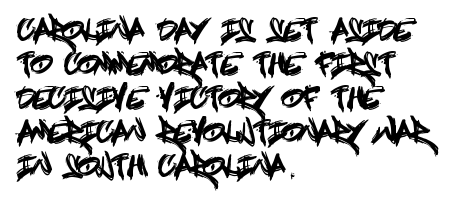
Q: Is the text italic (slanted)? A: Yes.
Q: Is the typeface a serif or a sans-serif typeface? A: Sans-serif.
Q: Is the text underlined? A: No.
Q: How is the paragraph aligned? A: Left-aligned.
Q: Is the spacing between letters normal or unusually wide? A: Normal.
Q: Width (condensed, normal, or wide)? A: Condensed.
Q: x-height? A: Large.
